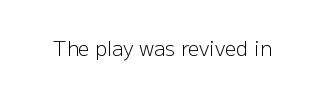
Q: Is the text bold? A: No.
Q: Is the text italic (slanted)? A: No, it is upright.
Q: Is the text underlined? A: No.
Q: Is the spacing between letters normal or unusually wide? A: Normal.
